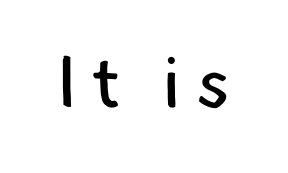
Q: Is the text bold? A: No.
Q: Is the typeface a serif or a sans-serif typeface? A: Sans-serif.
Q: Is the text underlined? A: No.
Q: Is the spacing between letters normal or unusually wide? A: Unusually wide.
Q: Width (condensed, normal, or wide)? A: Normal.
Q: Stroke contrast? A: Low.
Q: x-height? A: Small.
Q: Monospaced? A: No.
